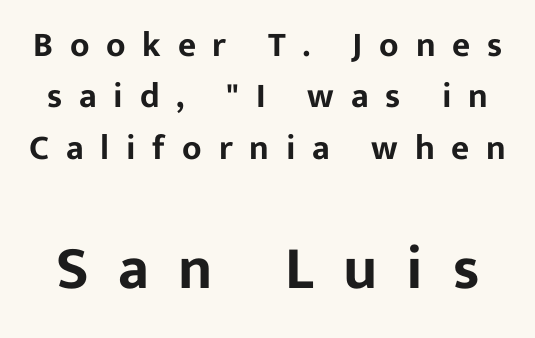
The image shows 61 px sans-serif type, upright; set normal line spacing (1.47x), unusually wide letter spacing (+0.48 em), not underlined; the second (bottom) block is 1.74x larger; low stroke contrast and a medium x-height.
